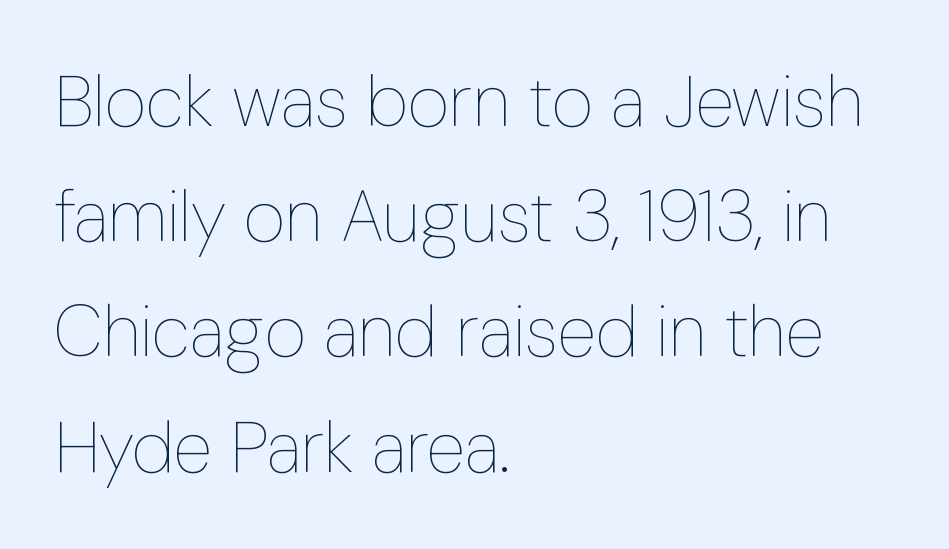
Q: Is the text bold? A: No.
Q: Is the text italic (slanted)? A: No, it is upright.
Q: Is the text underlined? A: No.
Q: How is the paragraph aligned? A: Left-aligned.
Q: Is the spacing between letters normal or unusually wide? A: Normal.
Q: Is the spacing between lines tight, normal or loose? A: Normal.
Q: Width (condensed, normal, or wide)? A: Condensed.
Q: Stroke contrast? A: Low.
Q: x-height? A: Medium.
Q: Monospaced? A: No.
